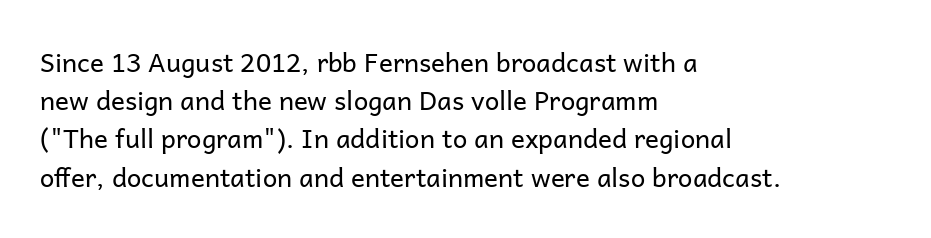
{"italic": "no", "bold": "no", "underline": "no", "align": "left", "line_spacing": "normal", "line_spacing_ratio": 1.47, "letter_spacing": "normal", "letter_spacing_em": 0.0, "glyph_px": 26}
